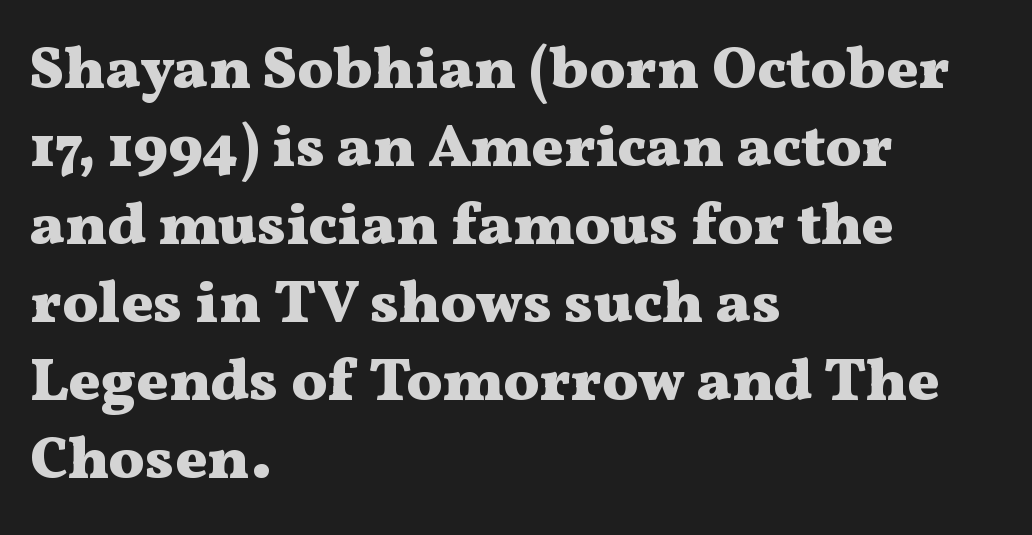
Q: Is the text bold? A: Yes.
Q: Is the text italic (slanted)? A: No, it is upright.
Q: Is the typeface a serif or a sans-serif typeface? A: Serif.
Q: Is the text underlined? A: No.
Q: How is the paragraph aligned? A: Left-aligned.
Q: Is the spacing between letters normal or unusually wide? A: Normal.
Q: Is the spacing between lines tight, normal or loose? A: Normal.
Q: Width (condensed, normal, or wide)? A: Wide.
Q: Stroke contrast? A: Medium.
Q: x-height? A: Medium.
Q: Monospaced? A: No.
